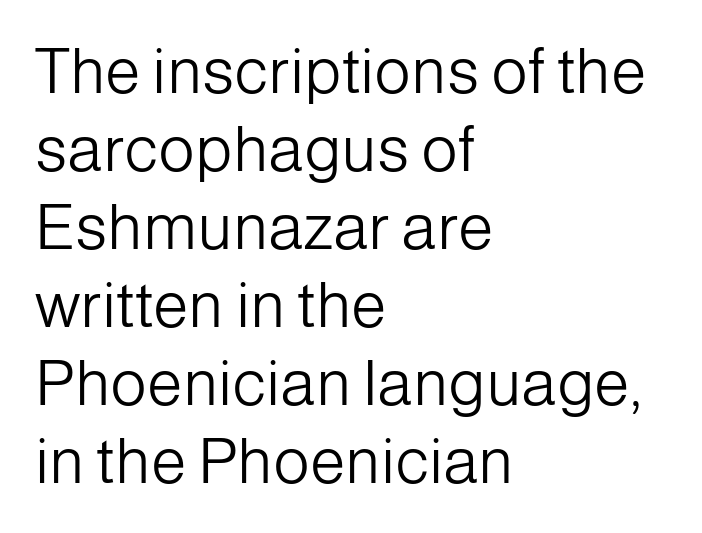
The rag falls on the right side of this text block. Varying glyph widths throughout — classic text-font behaviour. Observe the absence of serifs on each vertical stroke in this sample. Style check: upright. Each stroke keeps to a modest, everyday thickness or less. Default kerning and tracking; the words read as compact shapes.
